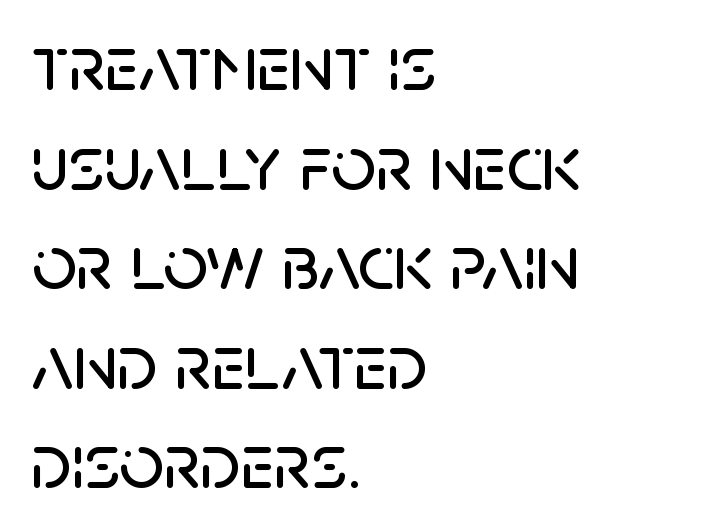
The image shows 79 px sans-serif type, upright; set left-aligned, normal line spacing (1.26x), normal letter spacing, not underlined; low stroke contrast and a large x-height.
